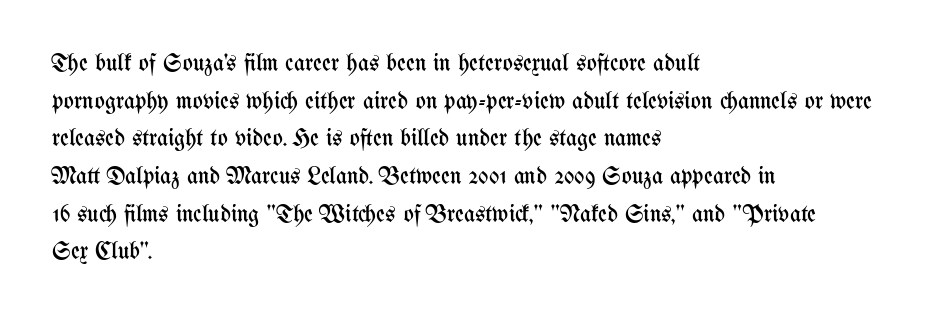
Q: Is the text bold? A: No.
Q: Is the text italic (slanted)? A: No, it is upright.
Q: Is the text underlined? A: No.
Q: How is the paragraph aligned? A: Left-aligned.
Q: Is the spacing between letters normal or unusually wide? A: Normal.
Q: Is the spacing between lines tight, normal or loose? A: Normal.
